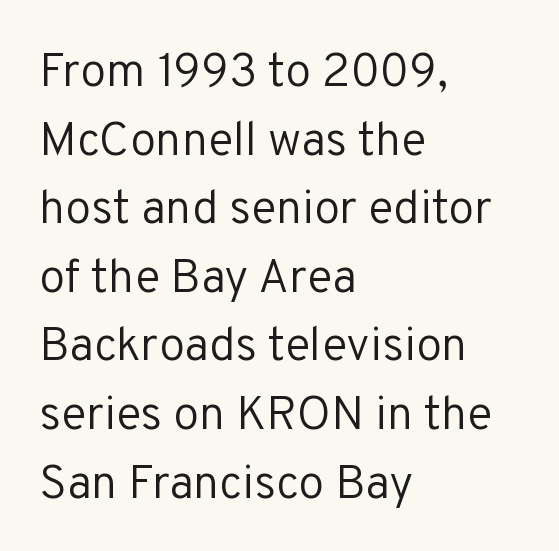
Leading matches the norm, producing a regular column. No word sits above an underline. Italic: no, the glyphs are upright roman. The rendering shows plain stroke endings on the letterforms — a sans-serif design. The typeface has the unassuming heft of standard copy or less.
